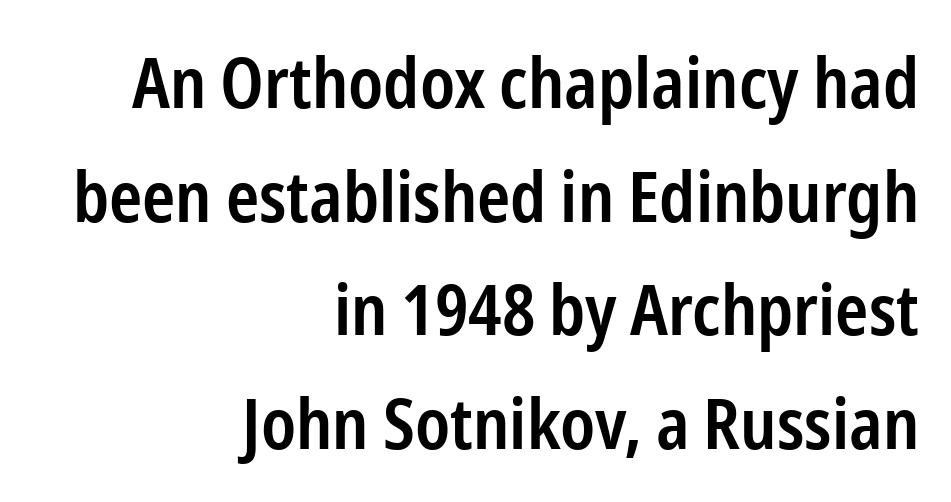
{"serif": "no", "italic": "no", "bold": "semi", "weight": "semibold", "width": "condensed", "stroke_contrast": "low", "x_height": "medium", "monospaced": "no", "underline": "no", "align": "right", "line_spacing": "normal", "line_spacing_ratio": 1.6, "letter_spacing": "normal", "letter_spacing_em": 0.0, "glyph_px": 71}
